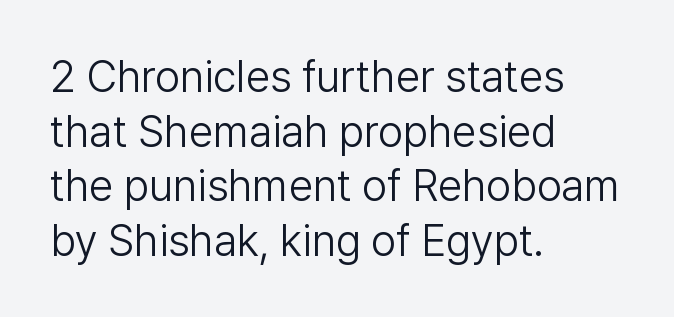
Q: Is the text bold? A: No.
Q: Is the text italic (slanted)? A: No, it is upright.
Q: Is the typeface a serif or a sans-serif typeface? A: Sans-serif.
Q: Is the text underlined? A: No.
Q: How is the paragraph aligned? A: Left-aligned.
Q: Is the spacing between letters normal or unusually wide? A: Normal.
Q: Width (condensed, normal, or wide)? A: Normal.
Q: Stroke contrast? A: Low.
Q: x-height? A: Medium.
Q: Monospaced? A: No.
